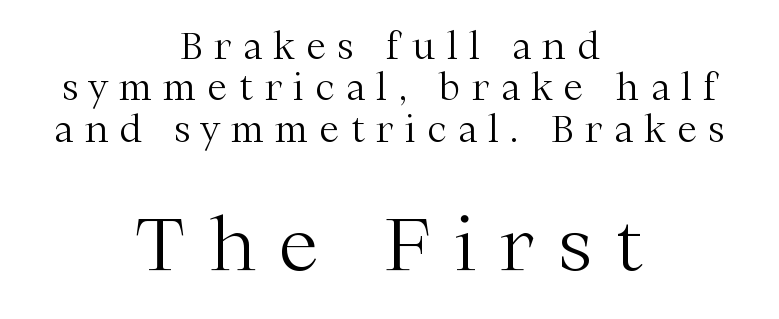
The image shows 73 px light serif type, upright; set centered, tight line spacing (1.15x), unusually wide letter spacing (+0.33 em), not underlined; the second (bottom) block is 2.03x larger; medium stroke contrast and a medium x-height.
